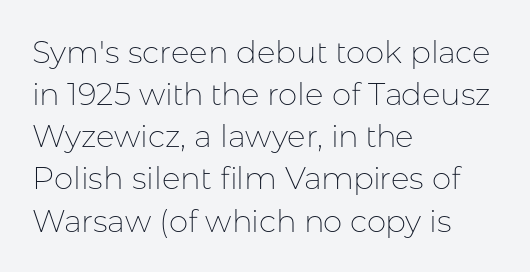
Underlining? Definitely not there. Note the varied advance widths — an 'i' is clearly narrower than an 'm'. Casual observation: everything's shoved over to the left. What kind of face is this? One without serifs — a sans. Heaviness? Minimal to ordinary, like unemphasized prose.
